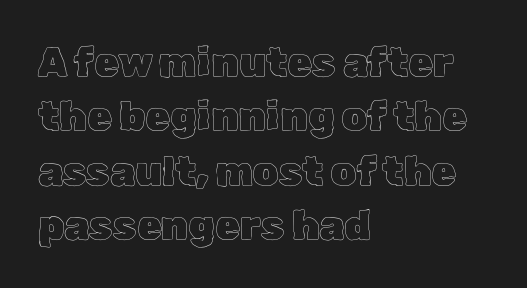
The image shows 40 px text type, upright; set left-aligned, normal line spacing (1.36x), normal letter spacing, not underlined; a medium x-height.
